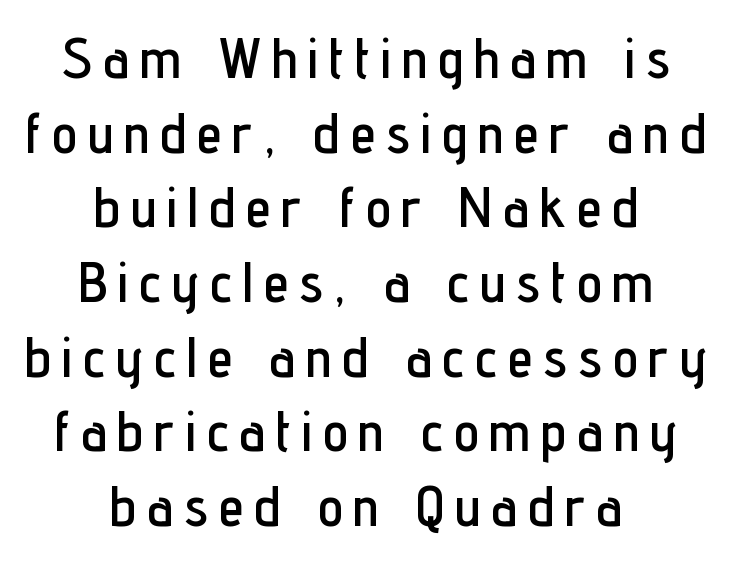
{"serif": "no", "italic": "no", "width": "condensed", "stroke_contrast": "low", "x_height": "medium", "monospaced": "no", "underline": "no", "align": "center", "line_spacing": "normal", "line_spacing_ratio": 1.31, "glyph_px": 57}
